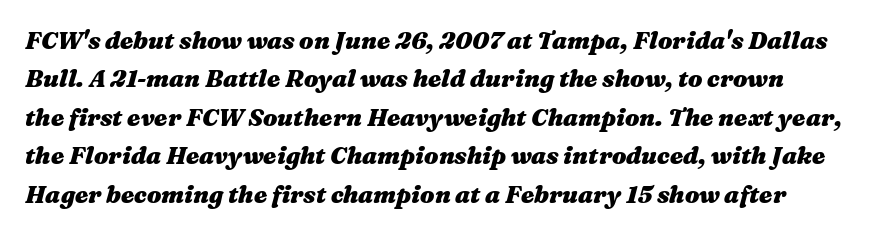
Q: Is the text bold? A: Yes.
Q: Is the text italic (slanted)? A: Yes, it leans right by about 16 degrees.
Q: Is the text underlined? A: No.
Q: Is the spacing between letters normal or unusually wide? A: Normal.
Q: Is the spacing between lines tight, normal or loose? A: Normal.
